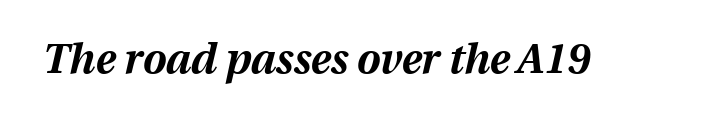
Tall strokes in this sample are angled rather than plumb. Spacing verdict: proportional, widths tailored to each character. The gap between lines stays unmarked. You could call the tracking neutral — neither tight nor loose. The strokes are fattened all the way to bold.
